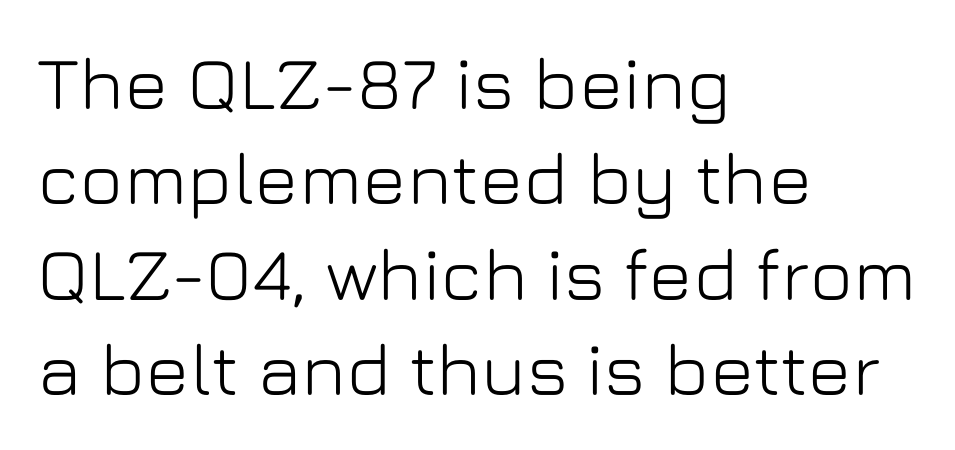
{"serif": "no", "italic": "no", "width": "normal", "stroke_contrast": "low", "x_height": "medium", "monospaced": "no", "underline": "no", "align": "left", "line_spacing": "normal", "line_spacing_ratio": 1.29, "letter_spacing": "normal", "letter_spacing_em": 0.0, "glyph_px": 74}
